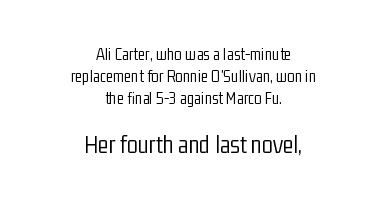
The image shows 25 px text type, upright; set centered, normal line spacing (1.3x), normal letter spacing, not underlined; the second (bottom) block is 1.47x larger.
